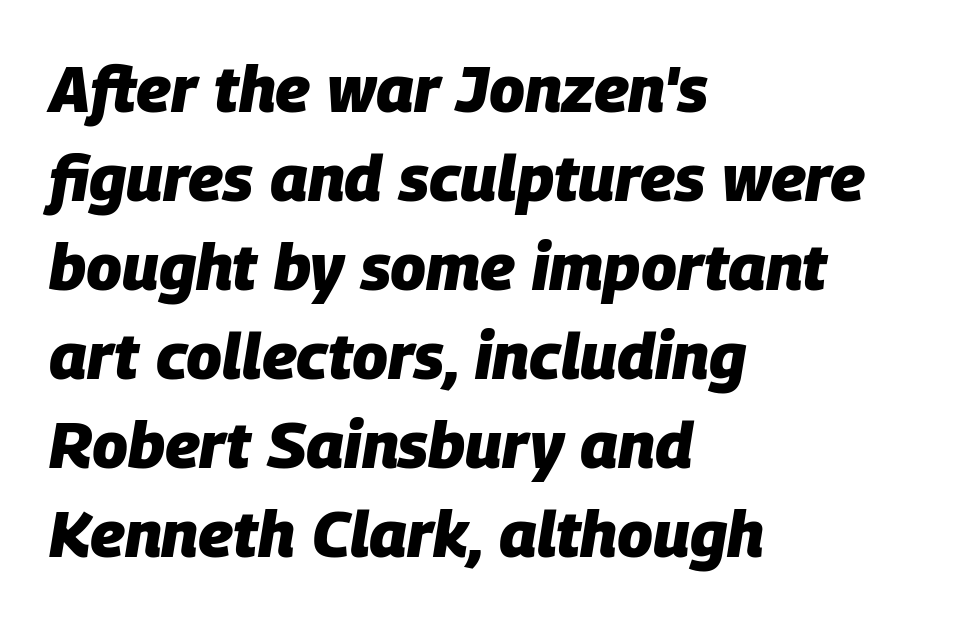
Plenty of ink on the page — the face is bold. Does the copy run flush right? No — it runs flush left. Descenders hang freely into open space. The face used here is proportionally spaced, like ordinary book or web type. The letterforms sit shoulder to shoulder at normal distance.
